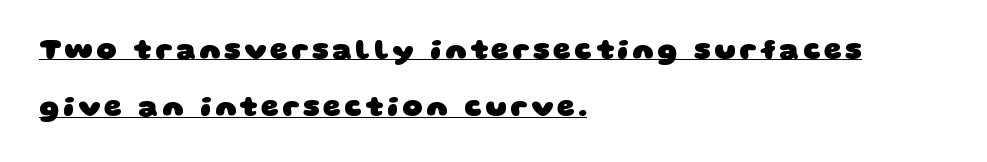
Q: Is the text bold? A: Yes.
Q: Is the typeface a serif or a sans-serif typeface? A: Sans-serif.
Q: Is the text underlined? A: Yes.
Q: How is the paragraph aligned? A: Left-aligned.
Q: Is the spacing between lines tight, normal or loose? A: Loose.
Q: Width (condensed, normal, or wide)? A: Wide.
Q: Stroke contrast? A: Low.
Q: x-height? A: Large.
Q: Monospaced? A: No.
